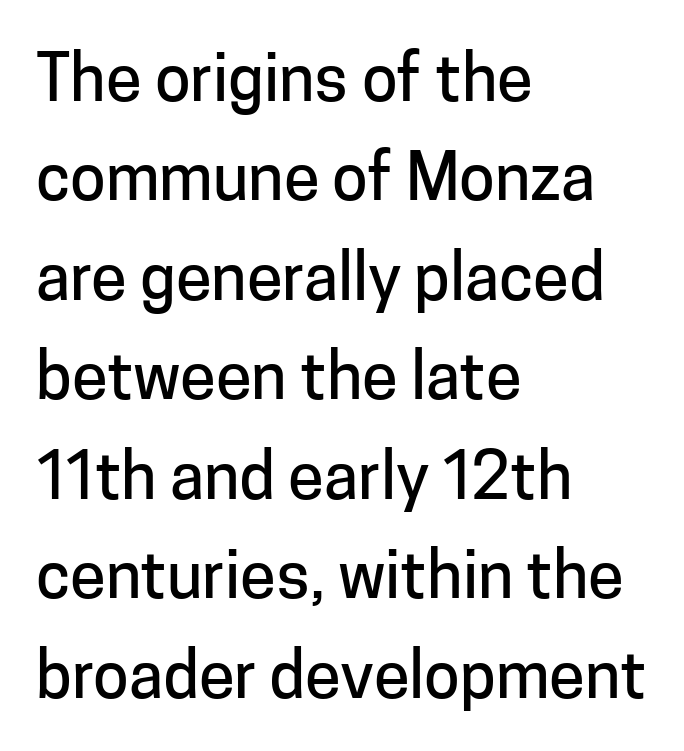
Look at the bottom of the vertical strokes: they stop flat, with no serifs. Does extra space separate the letters? No, they use regular spacing. The letters advance in unequal steps, a hallmark of proportional type. Compared with a centered layout, this one pins lines to the left instead. One glance says typical: line gaps are just what's usual. Glance below the letters and you will spot only blank space.
